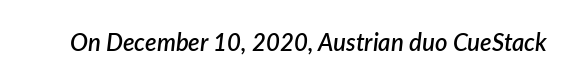
In terms of posture, this sample is oblique. I'd describe the lettering as semibold — firm but not a full bold. No extra tracking has been applied to these lines. The space beneath each line is pristine and unruled.
